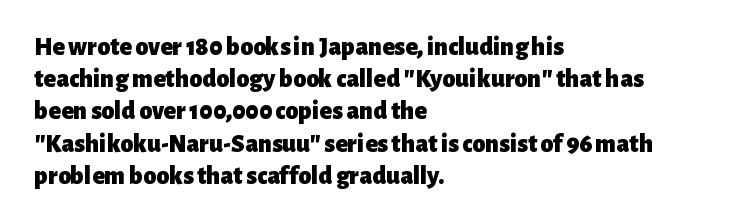
Q: Is the text bold? A: Yes.
Q: Is the text italic (slanted)? A: No, it is upright.
Q: Is the text underlined? A: No.
Q: How is the paragraph aligned? A: Left-aligned.
Q: Is the spacing between letters normal or unusually wide? A: Normal.
